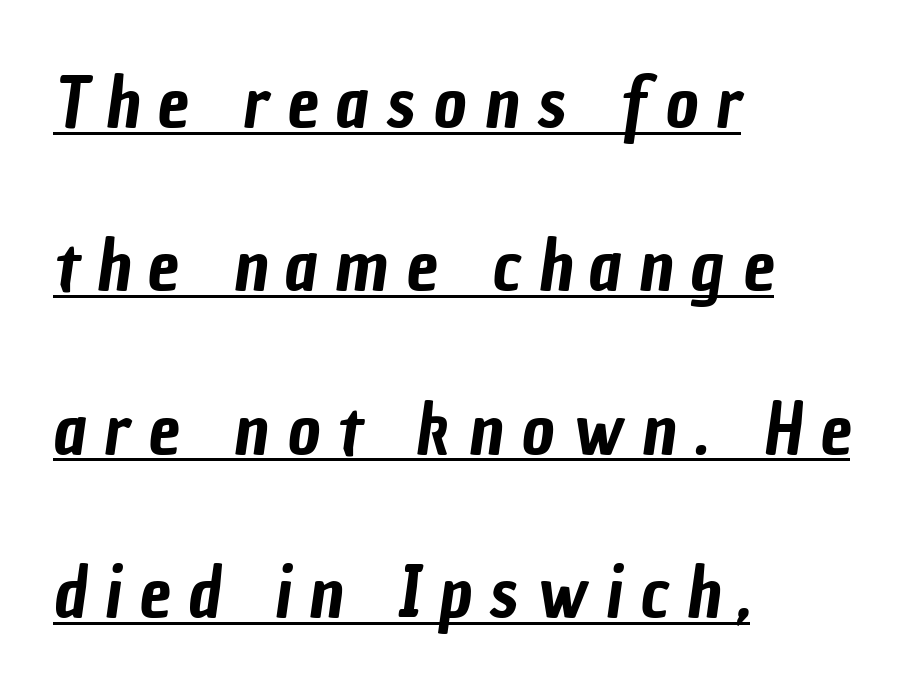
The passage shown is underscored from start to finish. The designer dialed line spacing up above the default. The letters advance in unequal steps, a hallmark of proportional type. The ragged edge is on the right, which tells us the setting is flush left. These lines have a slow, spaced-out rhythm from letter to letter. The type family on display is of the sans-serif kind.
